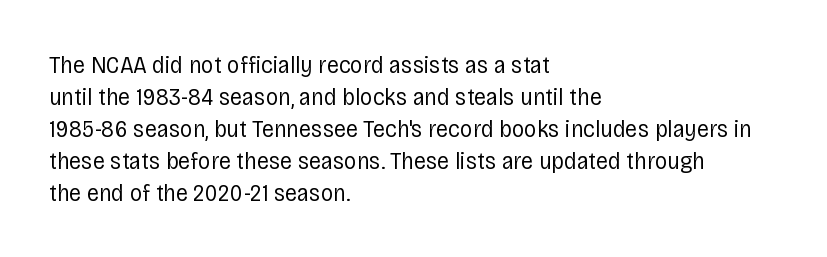
Glance below the letters and you will spot only blank space. The weight tops out at a normal text grade. Teacher's note: observe the even left margin — that is flush-left alignment. Interline gaps are of average width in this sample. In terms of posture, this sample is upright.
